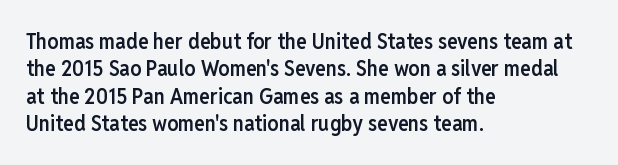
{"italic": "no", "bold": "semi", "underline": "no", "align": "left", "line_spacing": "normal", "line_spacing_ratio": 1.25, "letter_spacing": "normal", "letter_spacing_em": 0.0, "glyph_px": 22}
